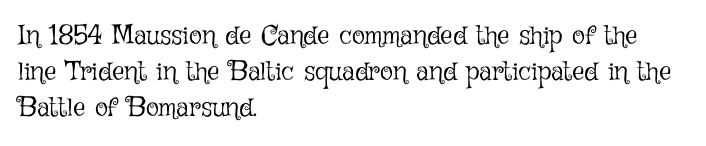
The strokes carry an ordinary text weight at most. Teacher's note: observe the even left margin — that is flush-left alignment. The lines sit at an ordinary, default distance from one another. Does extra space separate the letters? No, they use regular spacing. Posture: vertical. The specimen omits any rule beneath the text block's lines.
